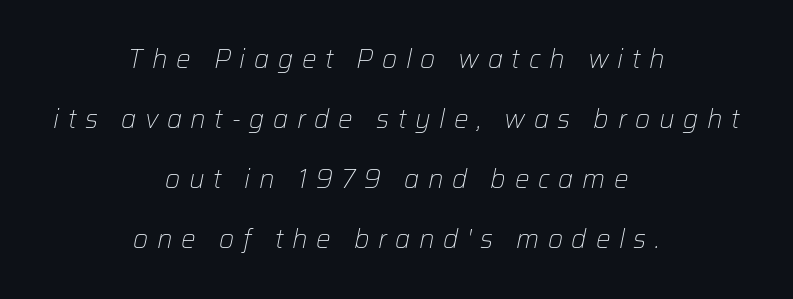
The image shows 26 px text type, italic (leaning right); set centered, loose line spacing (2.31x), unusually wide letter spacing (+0.33 em), not underlined.
